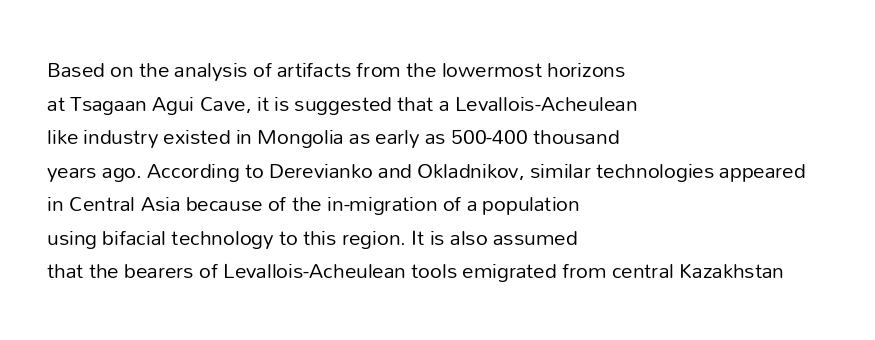
The image shows 23 px text type, upright; set left-aligned, normal line spacing (1.46x), normal letter spacing, not underlined.
